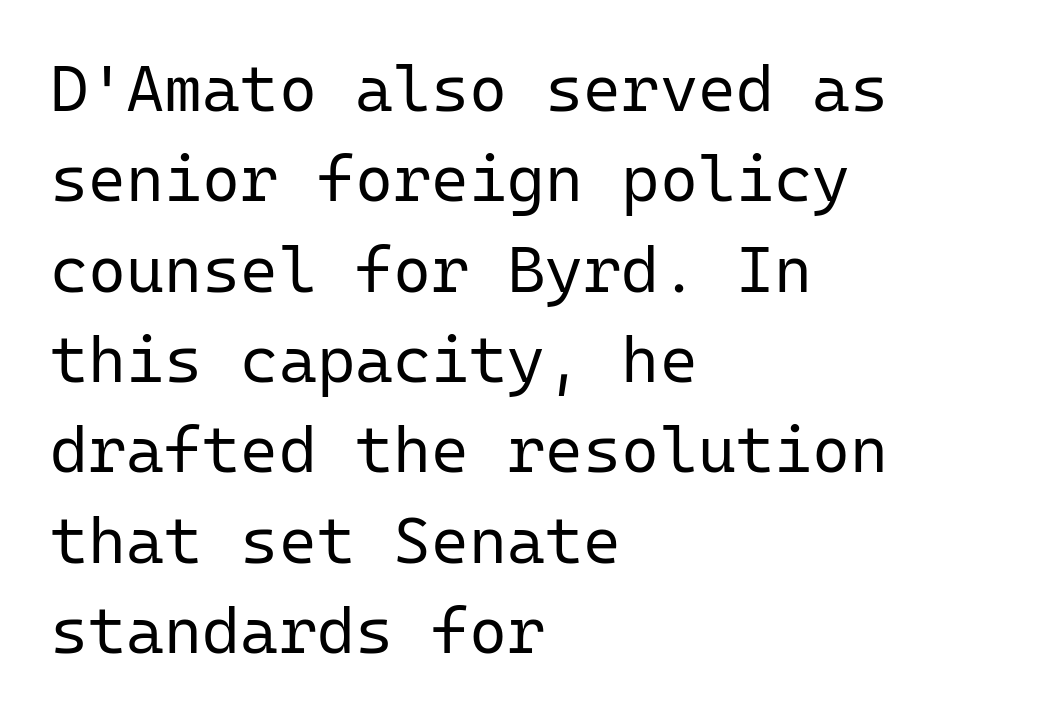
Q: Is the text bold? A: No.
Q: Is the text italic (slanted)? A: No, it is upright.
Q: Is the typeface a serif or a sans-serif typeface? A: Sans-serif.
Q: Is the text underlined? A: No.
Q: How is the paragraph aligned? A: Left-aligned.
Q: Is the spacing between letters normal or unusually wide? A: Normal.
Q: Is the spacing between lines tight, normal or loose? A: Normal.
Q: Width (condensed, normal, or wide)? A: Normal.
Q: Stroke contrast? A: Low.
Q: x-height? A: Medium.
Q: Monospaced? A: Yes.
